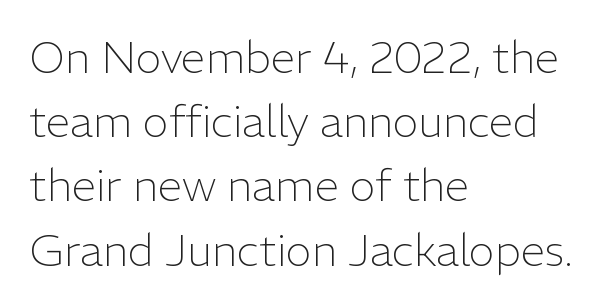
The image shows 44 px light sans-serif type, upright; set left-aligned, normal line spacing (1.46x), normal letter spacing, not underlined; low stroke contrast and a medium x-height.
